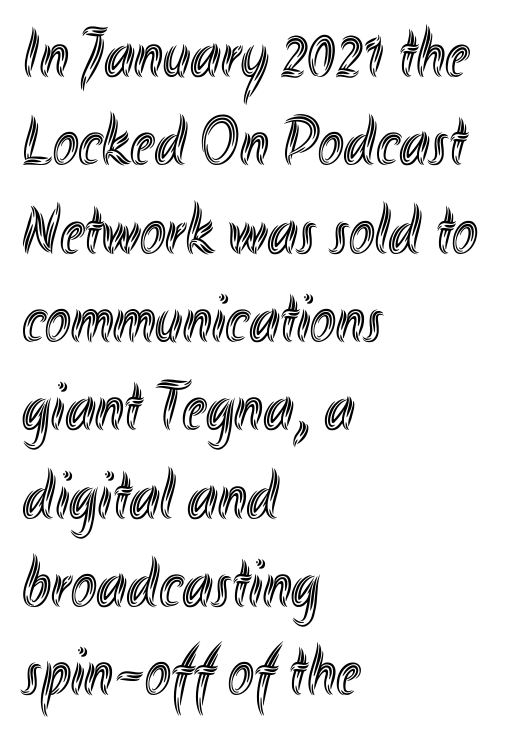
The image shows 69 px condensed type; set left-aligned, normal line spacing (1.28x), normal letter spacing, not underlined; a small x-height.
